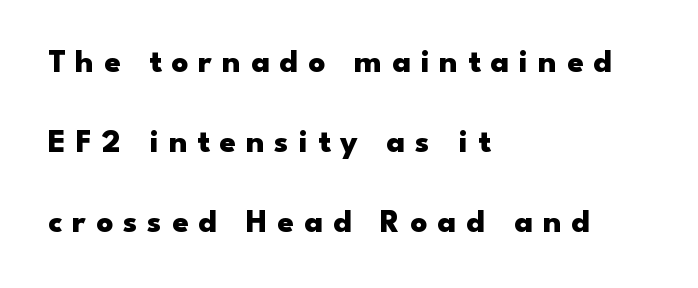
{"serif": "no", "italic": "no", "bold": "yes", "weight": "heavy", "width": "wide", "stroke_contrast": "low", "x_height": "small", "monospaced": "no", "underline": "no", "align": "left", "line_spacing": "loose", "line_spacing_ratio": 2.42, "letter_spacing": "wide", "letter_spacing_em": 0.3, "glyph_px": 33}
